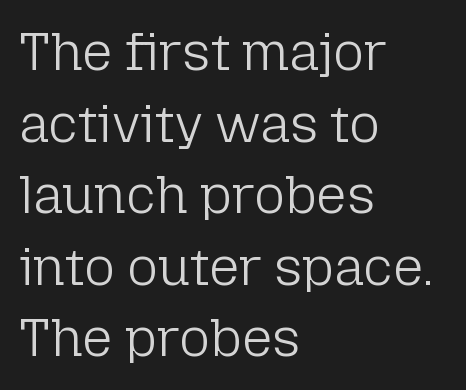
The image shows 53 px light sans-serif type, upright; set left-aligned, normal line spacing (1.35x), normal letter spacing, not underlined; low stroke contrast and a medium x-height.
